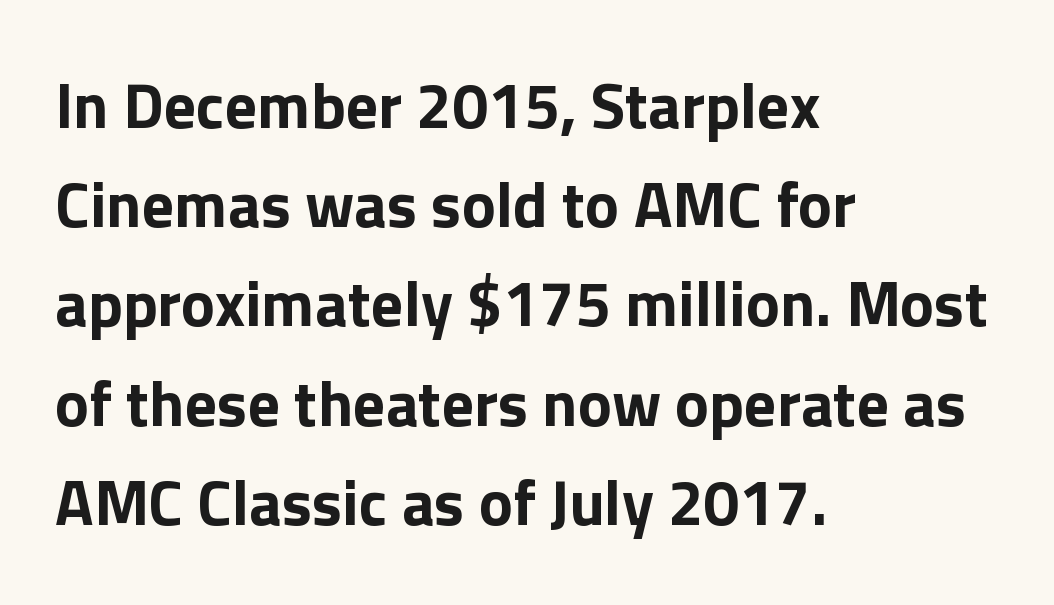
{"serif": "no", "italic": "no", "bold": "yes", "weight": "bold", "width": "normal", "x_height": "medium", "monospaced": "no", "underline": "no", "align": "left", "line_spacing": "normal", "line_spacing_ratio": 1.55, "letter_spacing": "normal", "letter_spacing_em": 0.0, "glyph_px": 64}
